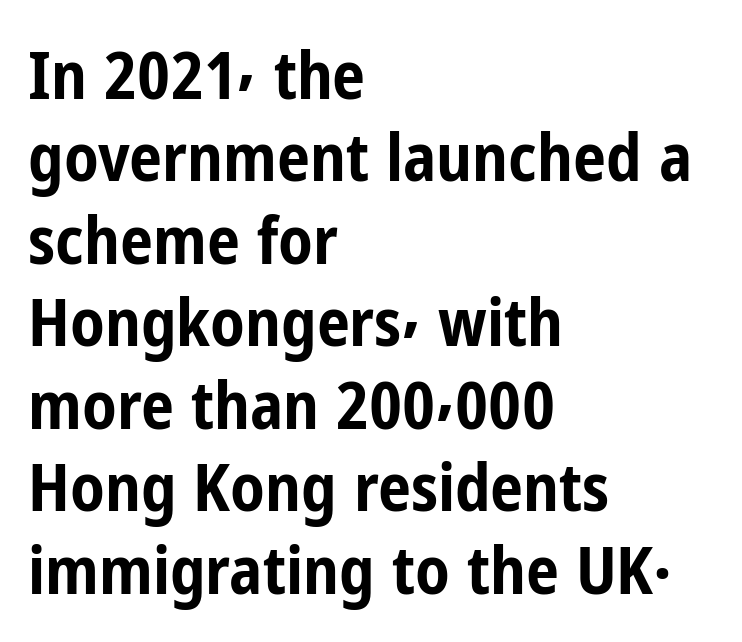
The image shows 66 px bold, condensed sans-serif type, upright; set left-aligned, normal line spacing (1.25x), normal letter spacing, not underlined; low stroke contrast and a medium x-height.
